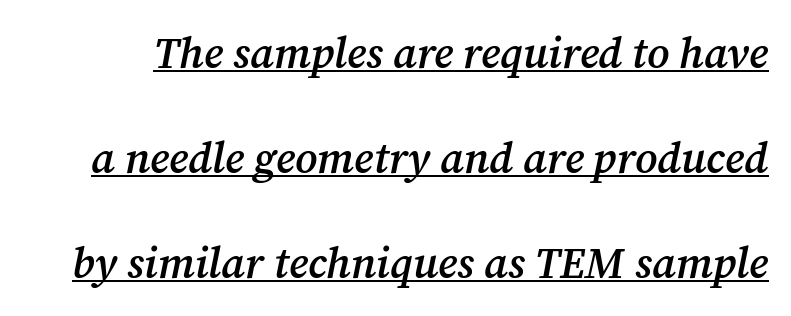
Here the designer chose a conventional face with non-uniform glyph widths. You can tell it's italic because the verticals aren't actually vertical. The sample has been set in demibold, a notch under bold. Check the space under the baseline: a stroke is drawn there. Default kerning and tracking; the words read as compact shapes. The lines are spread far apart with generous leading.
